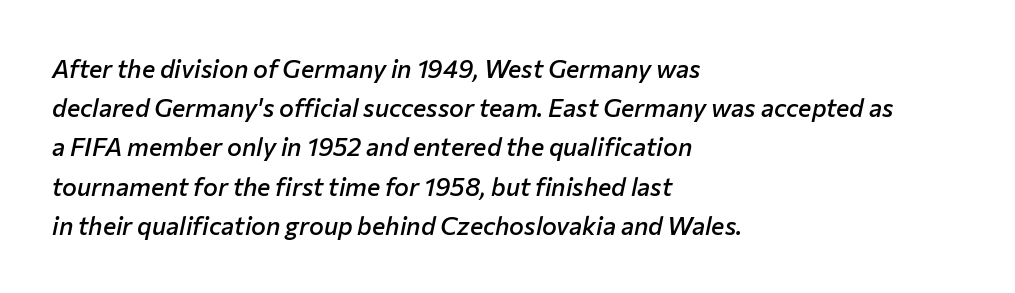
The image shows 25 px text type, italic (leaning right); set left-aligned, normal line spacing (1.57x), normal letter spacing, not underlined.
